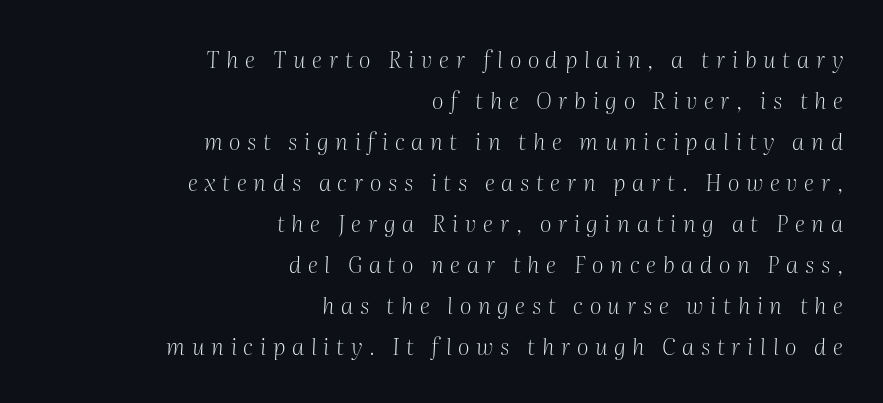
Q: Is the text bold? A: No.
Q: Is the text italic (slanted)? A: Yes, it leans right by about 2 degrees.
Q: Is the text underlined? A: No.
Q: How is the paragraph aligned? A: Right-aligned.
Q: Is the spacing between letters normal or unusually wide? A: Unusually wide.
